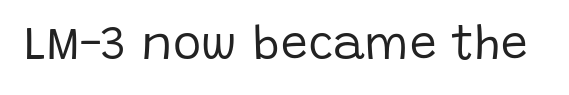
The image shows 48 px regular-weight sans-serif type, upright; set normal letter spacing, not underlined; low stroke contrast and a large x-height.
